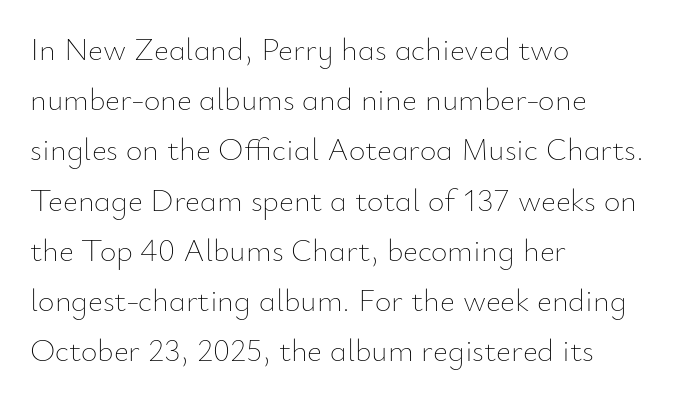
The image shows 32 px thin type, upright; set left-aligned, normal line spacing (1.57x), normal letter spacing, not underlined; low stroke contrast and a small x-height.
